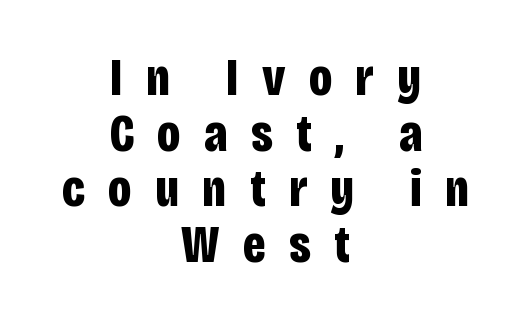
The image shows 53 px bold, condensed sans-serif type, upright; set centered, tight line spacing (1.05x), unusually wide letter spacing (+0.44 em), not underlined; low stroke contrast and a large x-height.
